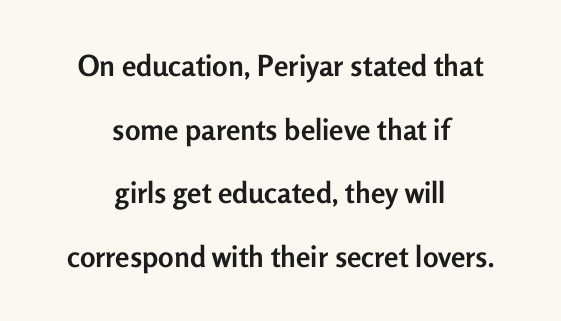
The image shows 29 px semibold sans-serif type, upright; set centered, loose line spacing (2.19x), normal letter spacing, not underlined; low stroke contrast and a medium x-height.
